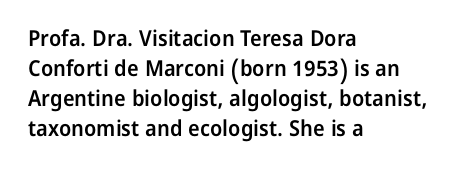
{"italic": "no", "bold": "semi", "underline": "no", "align": "left", "line_spacing": "normal", "line_spacing_ratio": 1.37, "letter_spacing": "normal", "letter_spacing_em": 0.0, "glyph_px": 22}
